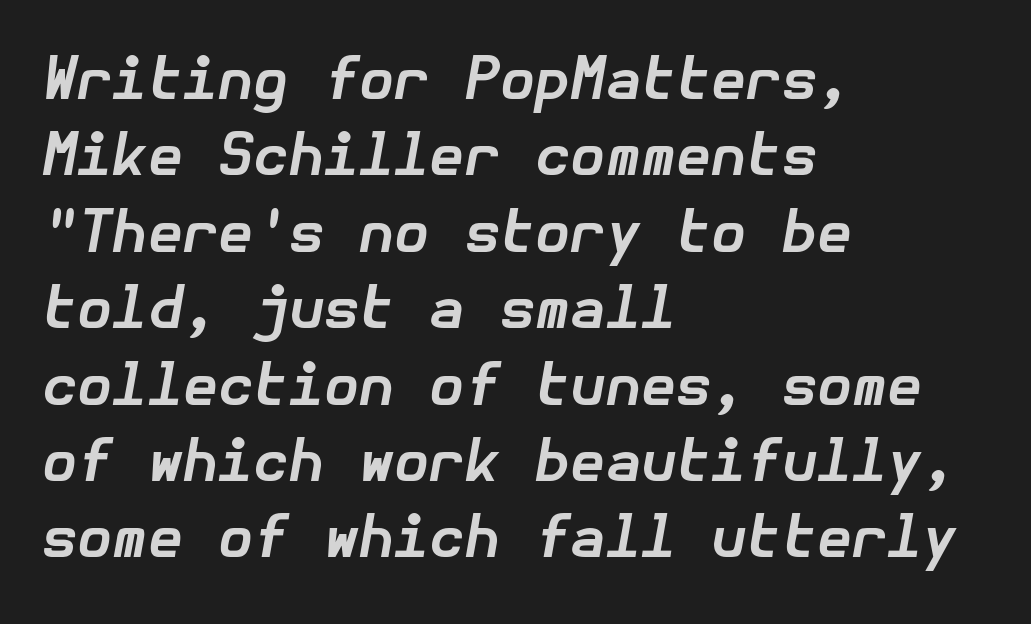
Q: Is the text bold? A: Yes.
Q: Is the text italic (slanted)? A: Yes, it leans right by about 10 degrees.
Q: Is the text underlined? A: No.
Q: How is the paragraph aligned? A: Left-aligned.
Q: Is the spacing between letters normal or unusually wide? A: Normal.
Q: Is the spacing between lines tight, normal or loose? A: Normal.
Q: Width (condensed, normal, or wide)? A: Normal.
Q: Stroke contrast? A: Low.
Q: x-height? A: Medium.
